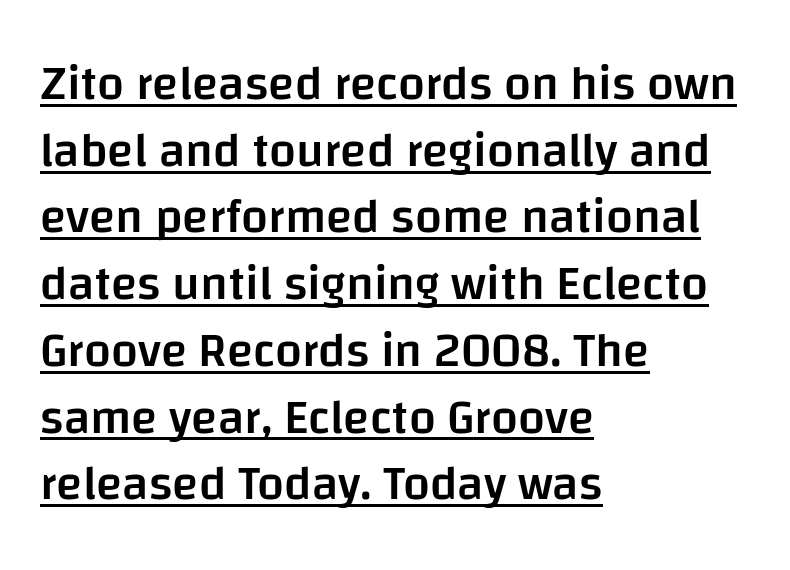
{"serif": "no", "italic": "no", "bold": "semi", "weight": "semibold", "width": "normal", "stroke_contrast": "low", "x_height": "large", "monospaced": "no", "underline": "yes", "align": "left", "line_spacing": "normal", "line_spacing_ratio": 1.39, "letter_spacing": "normal", "letter_spacing_em": 0.0, "glyph_px": 48}
